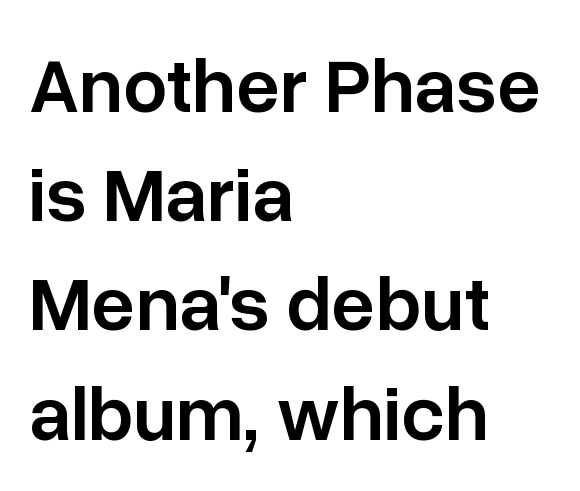
The image shows 78 px semibold sans-serif type, upright; set left-aligned, normal line spacing (1.4x), normal letter spacing, not underlined; low stroke contrast and a medium x-height.
